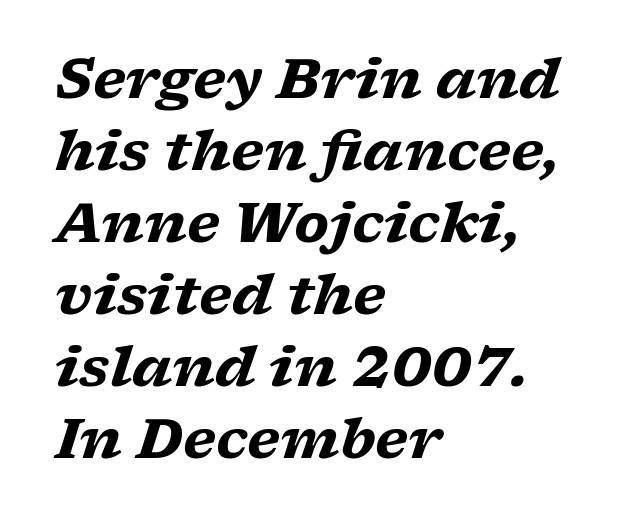
Q: Is the text bold? A: Yes.
Q: Is the text italic (slanted)? A: Yes, it leans right by about 17 degrees.
Q: Is the typeface a serif or a sans-serif typeface? A: Serif.
Q: Is the text underlined? A: No.
Q: How is the paragraph aligned? A: Left-aligned.
Q: Is the spacing between letters normal or unusually wide? A: Normal.
Q: Is the spacing between lines tight, normal or loose? A: Normal.
Q: Width (condensed, normal, or wide)? A: Wide.
Q: Stroke contrast? A: Low.
Q: x-height? A: Medium.
Q: Monospaced? A: No.
